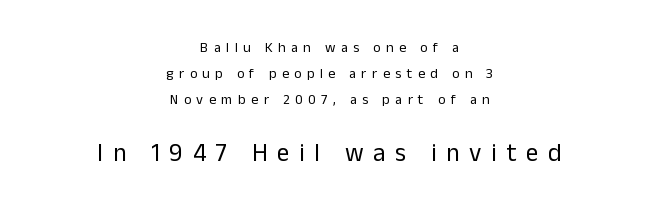
The image shows 25 px text type, upright; set centered, line spacing 1.85x, unusually wide letter spacing (+0.39 em), not underlined; the second (bottom) block is 1.79x larger.
